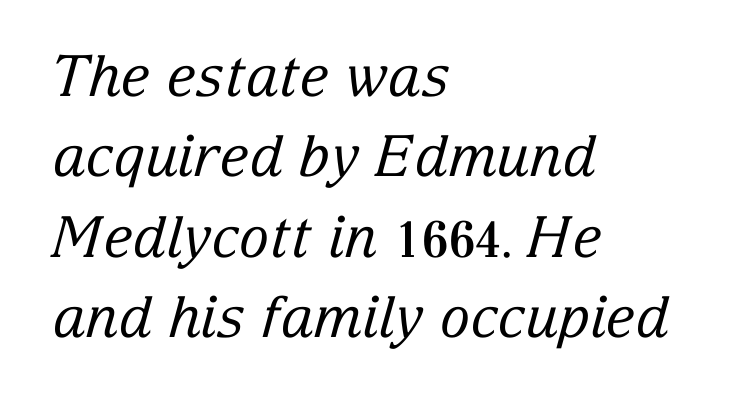
{"serif": "yes", "italic": "yes", "lean": "right", "slant_degrees": 15, "bold": "no", "weight": "regular", "width": "normal", "stroke_contrast": "low", "x_height": "medium", "monospaced": "no", "underline": "no", "align": "left", "line_spacing": "normal", "line_spacing_ratio": 1.41, "letter_spacing": "normal", "letter_spacing_em": 0.0, "glyph_px": 57}
